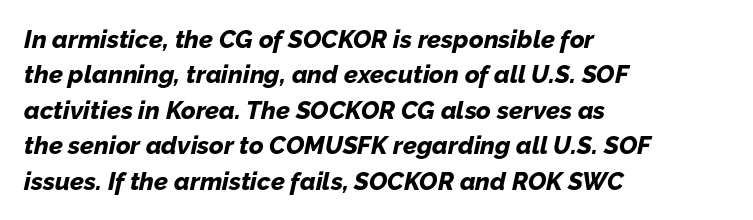
Q: Is the text bold? A: Yes.
Q: Is the text italic (slanted)? A: Yes, it leans right by about 12 degrees.
Q: Is the text underlined? A: No.
Q: How is the paragraph aligned? A: Left-aligned.
Q: Is the spacing between letters normal or unusually wide? A: Normal.
Q: Is the spacing between lines tight, normal or loose? A: Normal.
